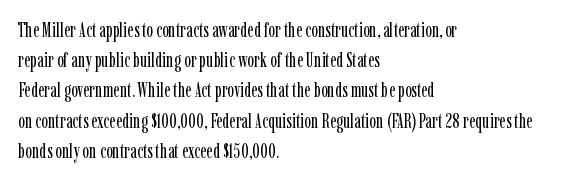
What stands out about the letter spacing? Nothing — it is the standard amount. The axis of the letterforms is exactly vertical. Check the space under the baseline: it is left empty. Evenly set lines give the paragraph a standard silhouette.
